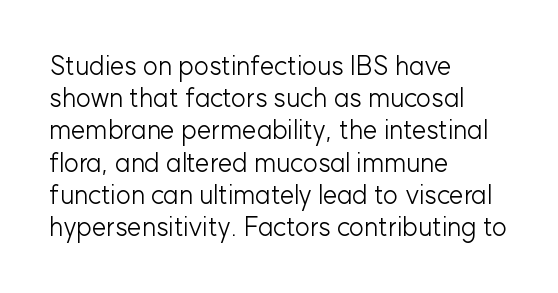
No letter is thick-stroked: the sample isn't bold. The lettering stays uniformly vertical, giving the passage a roman look. This sample uses plain, unmodified letter spacing. These lines stack with their left ends in a neat column. The gap between lines stays unmarked.
